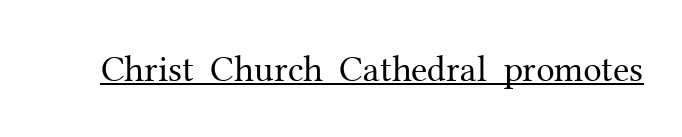
A typesetter would call this zero additional tracking. The typography opts for an upright posture over an oblique one. A serif font was chosen for this passage. Descenders here cross a horizontal rule under the line. Looks like regular typesetting: each glyph gets only the width it needs. Nothing heavy about these letters — not bold at all.
